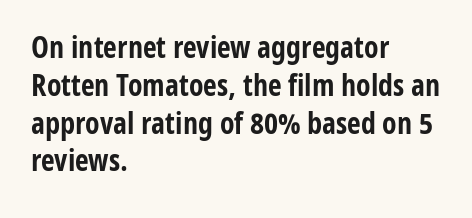
Line starts are locked; line ends wander. The letters carry no serifs — their stems end cleanly without finishing strokes. Thick stems and heavy bowls — unmistakably bold. Interline gaps are of average width in this sample. The letters stand straight up with perfectly vertical stems.
